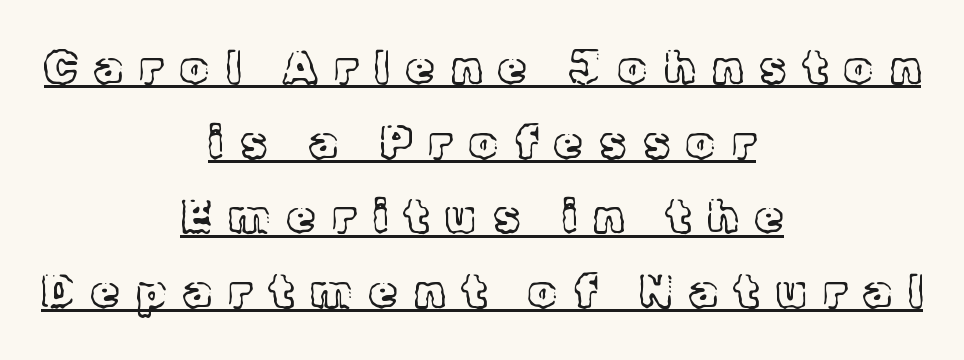
The image shows 45 px light serif type, upright; set centered, normal line spacing (1.66x), unusually wide letter spacing (+0.38 em), underlined; a medium x-height.
